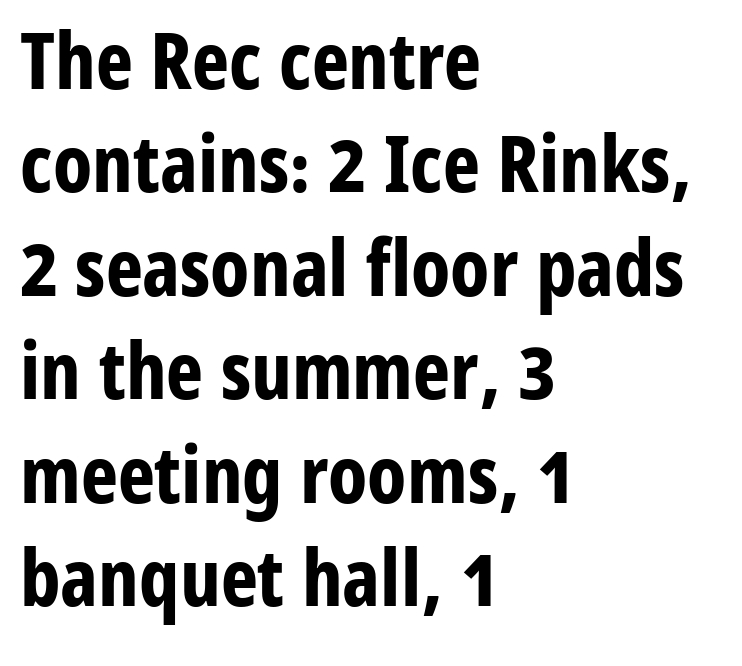
{"serif": "no", "italic": "no", "bold": "yes", "weight": "bold", "width": "condensed", "stroke_contrast": "low", "x_height": "medium", "monospaced": "no", "underline": "no", "align": "left", "line_spacing": "normal", "line_spacing_ratio": 1.31, "letter_spacing": "normal", "letter_spacing_em": 0.0, "glyph_px": 79}
